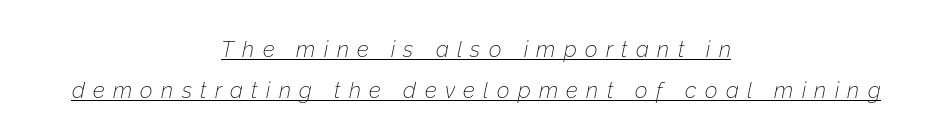
Italic: yes, the glyphs are oblique. The tracking reads as deliberately expanded to a designer's eye. The face looks like a standard text weight, possibly lighter. Beneath each row of characters lies a ruled line. Leftover space on each line is divided equally before and after the words.
